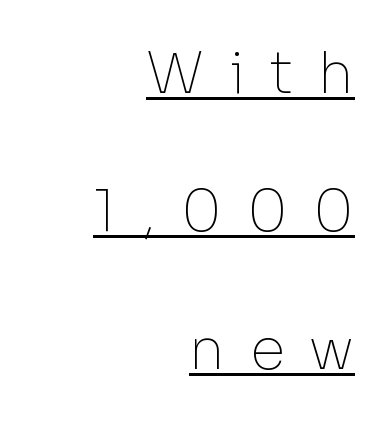
{"serif": "no", "italic": "no", "bold": "no", "weight": "thin", "width": "normal", "stroke_contrast": "low", "x_height": "medium", "monospaced": "no", "underline": "yes", "align": "right", "line_spacing": "loose", "line_spacing_ratio": 2.42, "letter_spacing": "wide", "letter_spacing_em": 0.44, "glyph_px": 57}
